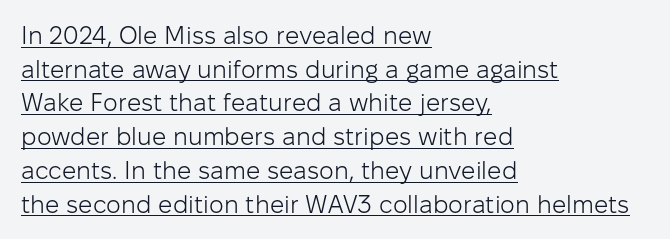
The image shows 25 px text type, upright; set left-aligned, normal line spacing (1.35x), normal letter spacing, underlined.
